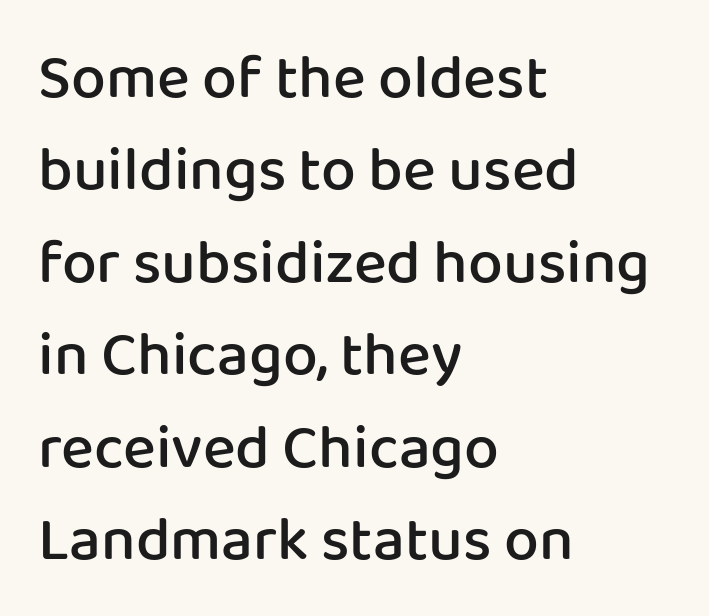
{"serif": "no", "italic": "no", "bold": "semi", "weight": "semibold", "width": "normal", "stroke_contrast": "low", "x_height": "medium", "monospaced": "no", "underline": "no", "align": "left", "line_spacing": "normal", "line_spacing_ratio": 1.49, "letter_spacing": "normal", "letter_spacing_em": 0.0, "glyph_px": 62}
